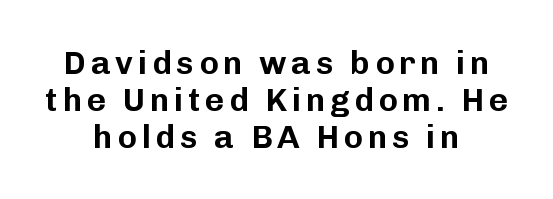
The image shows 33 px sans-serif type, upright; set centered, tight line spacing (1.12x), not underlined; low stroke contrast and a medium x-height.
